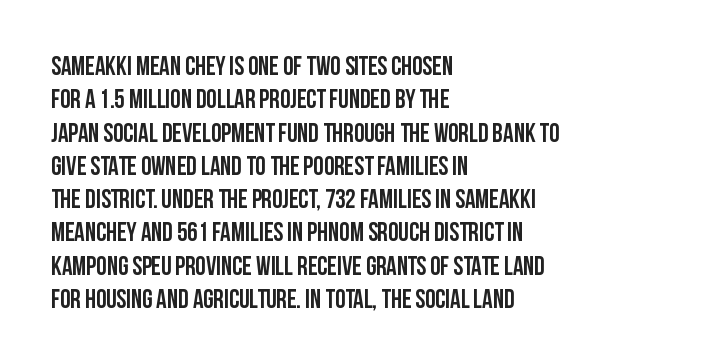
Q: Is the text bold? A: Yes.
Q: Is the text italic (slanted)? A: No, it is upright.
Q: Is the text underlined? A: No.
Q: How is the paragraph aligned? A: Left-aligned.
Q: Is the spacing between letters normal or unusually wide? A: Normal.
Q: Is the spacing between lines tight, normal or loose? A: Normal.
